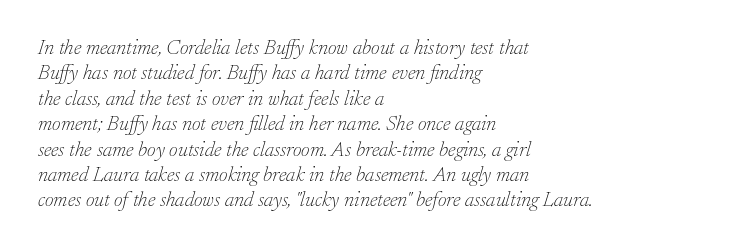
{"italic": "yes", "lean": "right", "slant_degrees": 17, "bold": "no", "underline": "no", "align": "left", "line_spacing_ratio": 1.21, "letter_spacing": "normal", "letter_spacing_em": 0.0, "glyph_px": 21}
